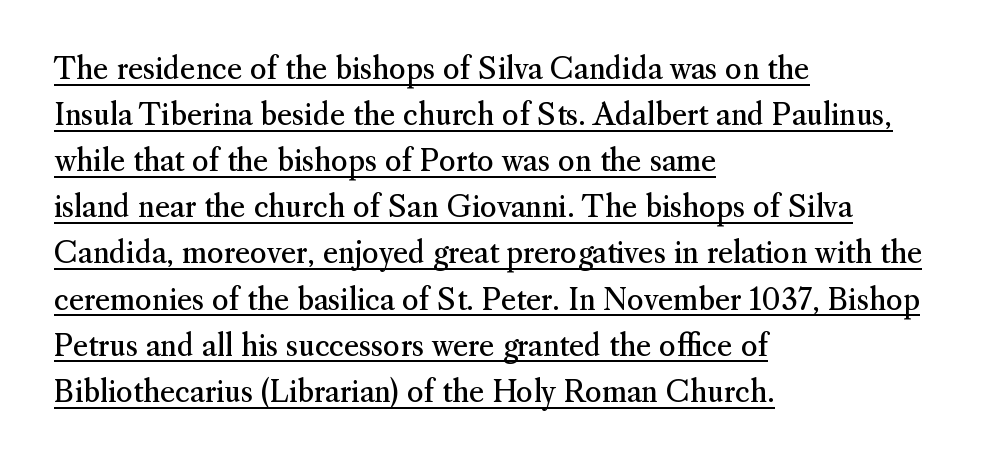
Q: Is the text bold? A: No.
Q: Is the text italic (slanted)? A: No, it is upright.
Q: Is the typeface a serif or a sans-serif typeface? A: Serif.
Q: Is the text underlined? A: Yes.
Q: How is the paragraph aligned? A: Left-aligned.
Q: Is the spacing between letters normal or unusually wide? A: Normal.
Q: Is the spacing between lines tight, normal or loose? A: Normal.
Q: Width (condensed, normal, or wide)? A: Normal.
Q: Stroke contrast? A: Medium.
Q: x-height? A: Small.
Q: Monospaced? A: No.
